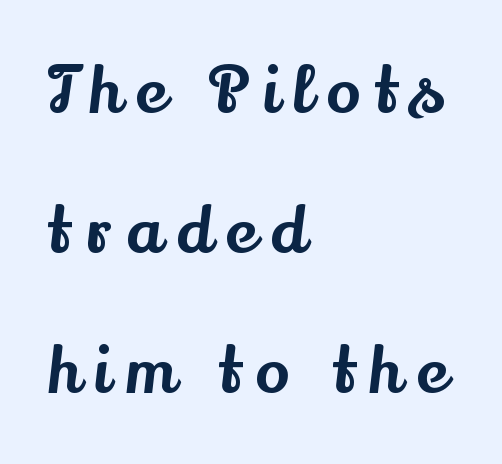
The baseline area is clear. Does the copy run flush right? No — it runs flush left. Each new line begins a long way beneath the previous one.
